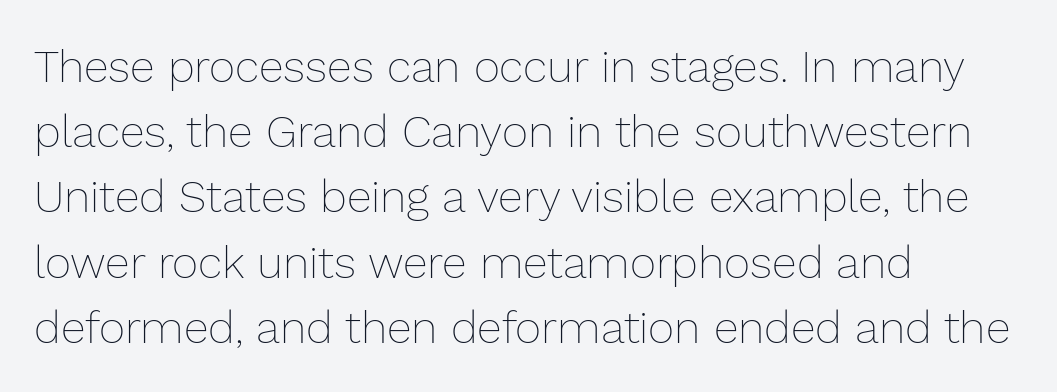
The image shows 45 px thin type, upright; set left-aligned, normal line spacing (1.45x), normal letter spacing, not underlined; low stroke contrast and a medium x-height.
